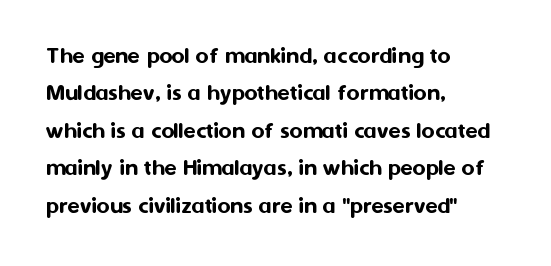
The rendering anchors every line to the left-hand side. The vertical gap from one line to the next is medium. The letterforms sit shoulder to shoulder at normal distance. Lines of text with bare space underneath. This is roman type, the default non-slanted kind.
